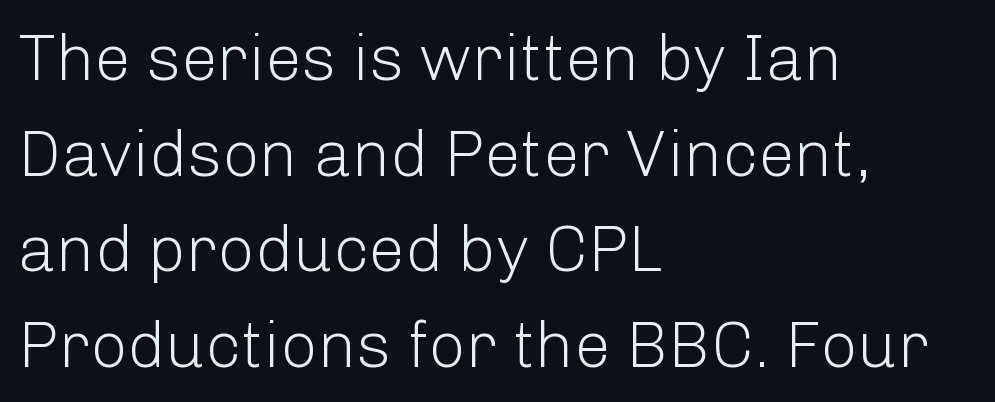
Vertical stems look standard width or narrower in stroke. The characters display no serif detailing; their extremities are plain. The text block is weighted toward the left margin, trailing off unevenly rightward. Descenders hang freely into open space. Line spacing here is normal.
